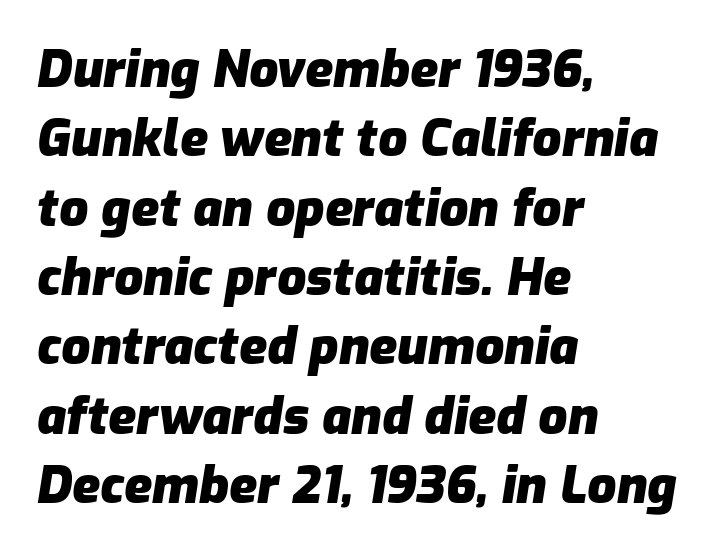
Notice how the passage keeps a crisp vertical edge on the left only. The passage shown has conventional tracking throughout. What weight is shown? A full bold with thick strokes. Quick note: underline off. Normally led — the rows are evenly, conventionally spaced. Each letter keeps its own natural width here, so spacing adapts to shape.
